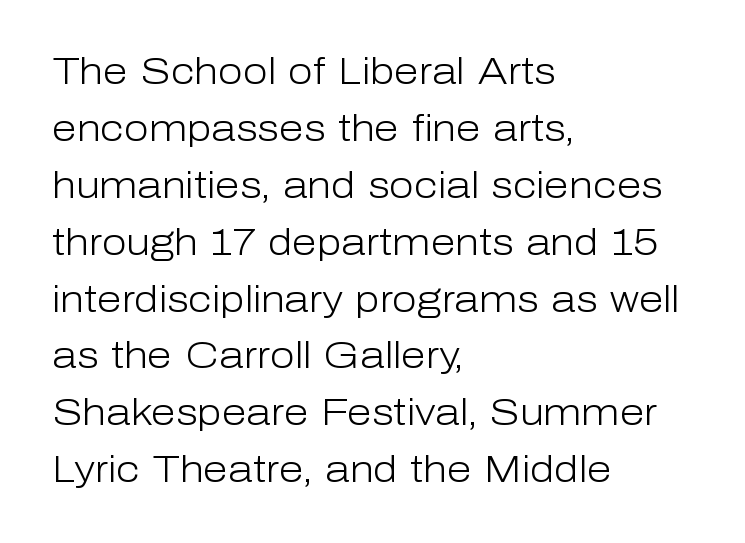
Summary of vertical rhythm: regular, with standard interline spacing. Line starts are locked; line ends wander. Style check: upright. Descender tails drop into unmarked territory. The face looks like a standard text weight, possibly lighter. The characters display no serif detailing; their extremities are plain.
